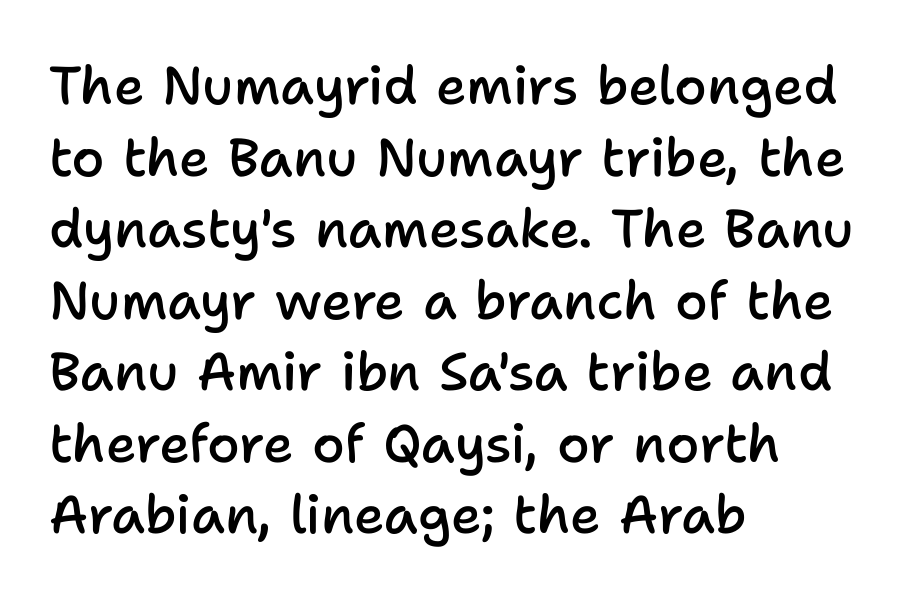
Decoration check: the copy has no underline. The typography opts for an upright posture over an oblique one. If you measured baseline to baseline, you'd find a middling distance. The tracking reads as untouched default to a designer's eye. Check where the strokes stop: nothing finishes them off — pure sans. This sample is left-justified, so line endings fall wherever the words run out.
